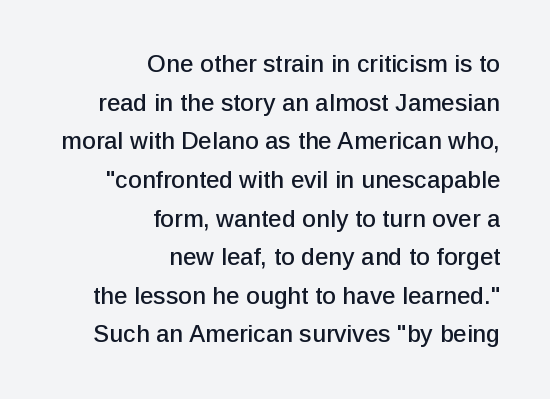
The image shows 24 px text type, upright; set right-aligned, normal line spacing (1.61x), normal letter spacing, not underlined.
